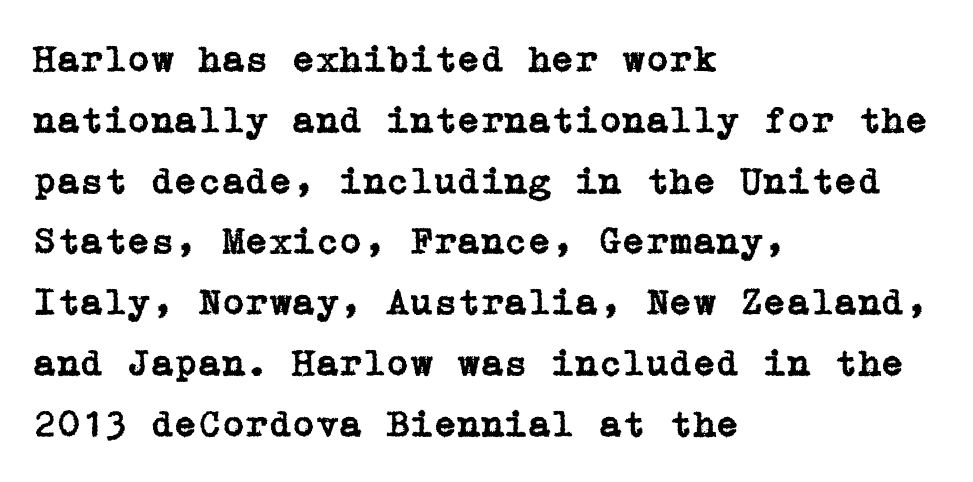
{"serif": "yes", "italic": "no", "width": "normal", "stroke_contrast": "low", "x_height": "medium", "underline": "no", "align": "left", "line_spacing": "normal", "line_spacing_ratio": 1.6, "letter_spacing": "normal", "letter_spacing_em": 0.0, "glyph_px": 38}
